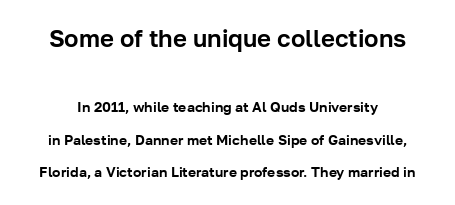
{"italic": "no", "underline": "no", "line_spacing": "loose", "line_spacing_ratio": 2.33, "letter_spacing": "normal", "letter_spacing_em": 0.0, "larger_block": "first", "size_ratio": 1.71, "glyph_px": 24}
